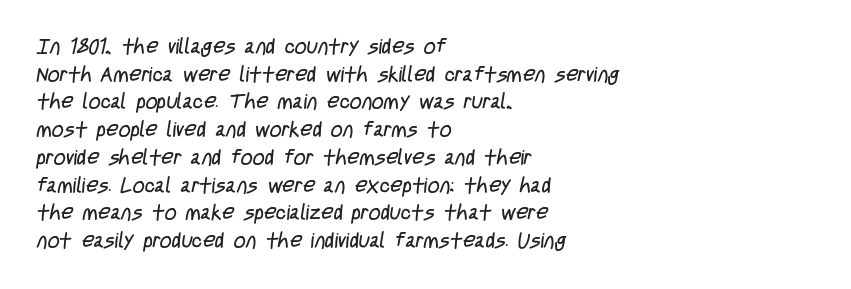
{"bold": "no", "underline": "no", "align": "left", "line_spacing": "normal", "line_spacing_ratio": 1.32, "letter_spacing": "normal", "letter_spacing_em": 0.0, "glyph_px": 21}
